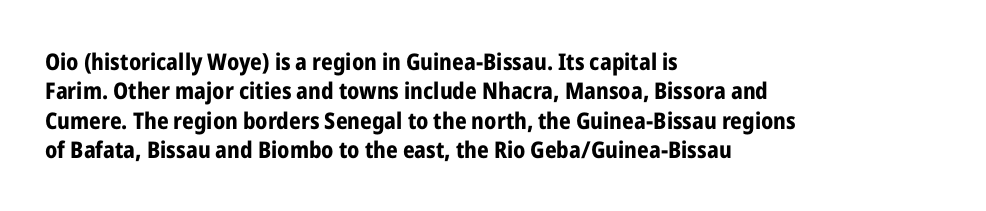
The image shows 23 px bold type, upright; set left-aligned, normal line spacing (1.28x), normal letter spacing, not underlined.
